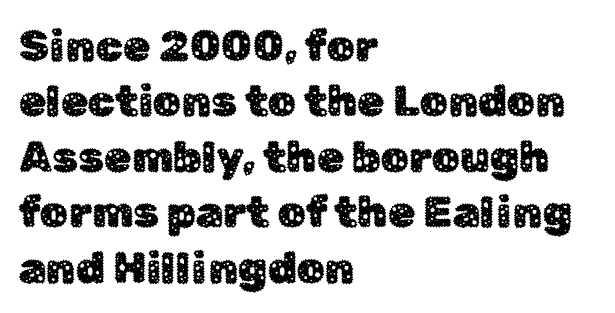
{"serif": "no", "italic": "no", "width": "normal", "stroke_contrast": "low", "x_height": "medium", "monospaced": "no", "underline": "no", "align": "left", "line_spacing": "normal", "line_spacing_ratio": 1.26, "letter_spacing": "normal", "letter_spacing_em": 0.0, "glyph_px": 44}
